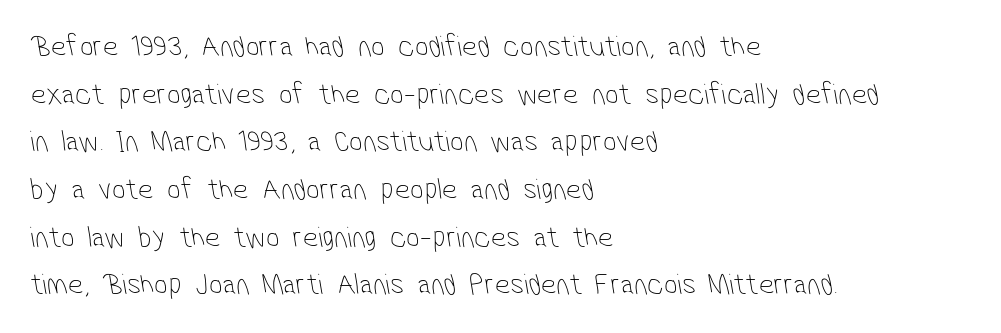
{"serif": "no", "bold": "no", "weight": "thin", "width": "condensed", "stroke_contrast": "low", "x_height": "medium", "monospaced": "no", "underline": "no", "align": "left", "line_spacing": "normal", "line_spacing_ratio": 1.59, "letter_spacing": "normal", "letter_spacing_em": 0.0, "glyph_px": 30}
